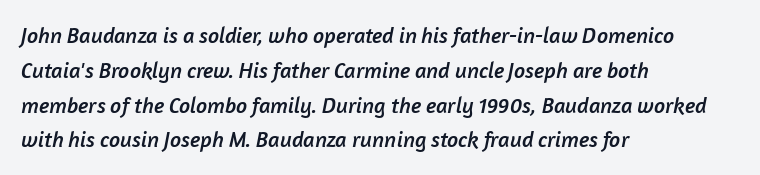
Check under the words: just untouched page. The rendering keeps characters at their native spacing. Successive baselines arrive at the customary interval. The typesetter chose a ragged-right arrangement here.
